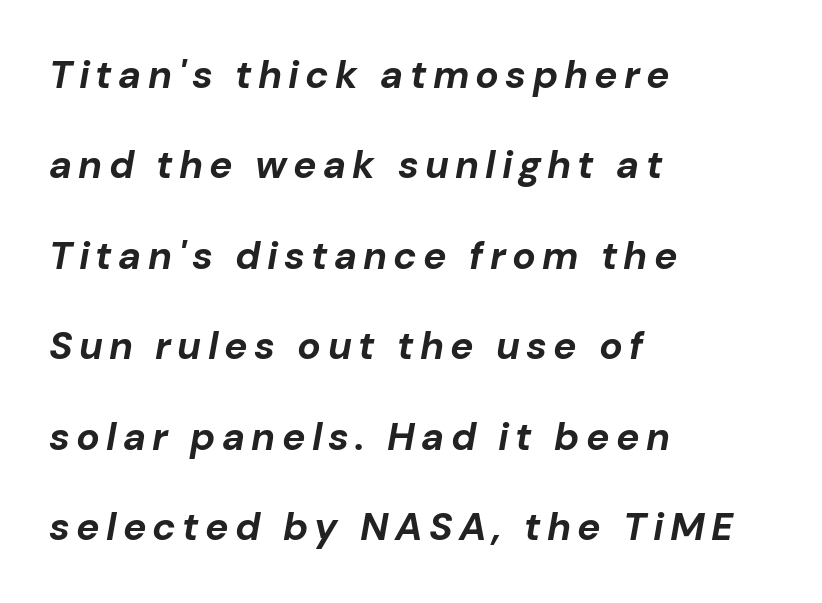
Bare-footed words on every line. Does the leading feel generous? Absolutely, it's lavish. The passage shown is emphatically bold. The rendering uses natural spacing where letterforms have individual widths.
